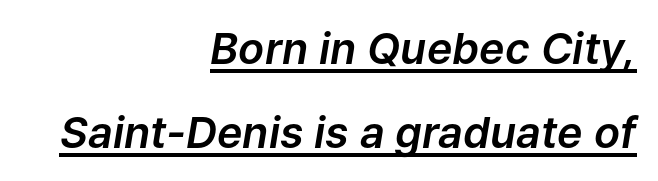
Q: Is the text italic (slanted)? A: Yes, it leans right by about 9 degrees.
Q: Is the text underlined? A: Yes.
Q: How is the paragraph aligned? A: Right-aligned.
Q: Is the spacing between letters normal or unusually wide? A: Normal.
Q: Is the spacing between lines tight, normal or loose? A: Loose.
Q: Width (condensed, normal, or wide)? A: Normal.
Q: Stroke contrast? A: Low.
Q: x-height? A: Medium.
Q: Monospaced? A: No.
